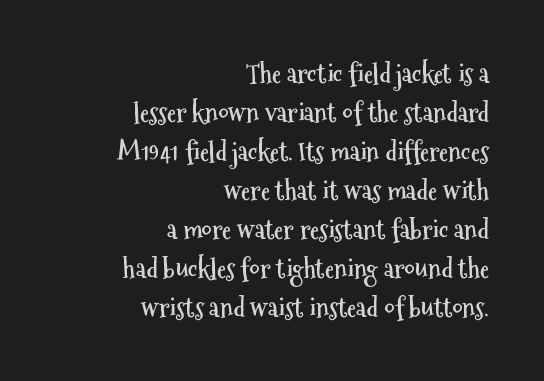
The image shows 26 px bold type, upright; set right-aligned, normal line spacing (1.5x), normal letter spacing, not underlined.
